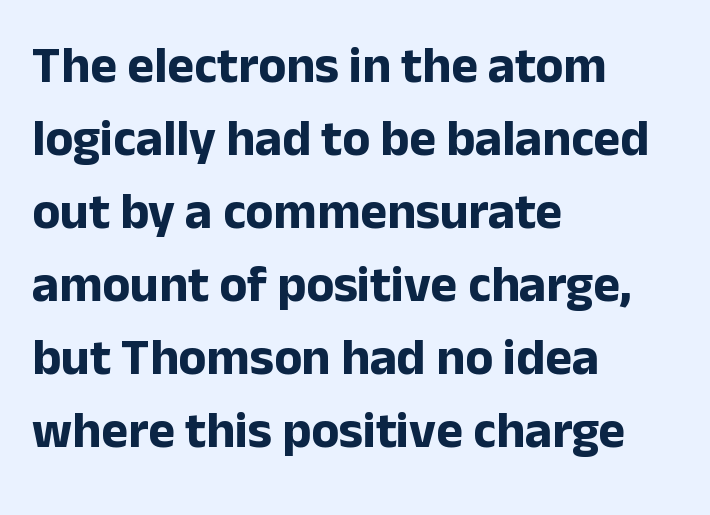
{"serif": "no", "italic": "no", "bold": "yes", "weight": "bold", "width": "normal", "stroke_contrast": "low", "x_height": "medium", "monospaced": "no", "underline": "no", "align": "left", "line_spacing": "normal", "line_spacing_ratio": 1.43, "letter_spacing": "normal", "letter_spacing_em": 0.0, "glyph_px": 51}
